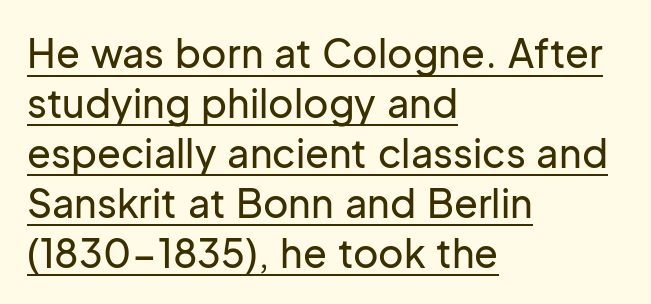
{"serif": "no", "italic": "no", "width": "normal", "stroke_contrast": "low", "x_height": "medium", "monospaced": "no", "underline": "yes", "align": "left", "line_spacing": "normal", "line_spacing_ratio": 1.28, "letter_spacing": "normal", "letter_spacing_em": 0.0, "glyph_px": 39}
